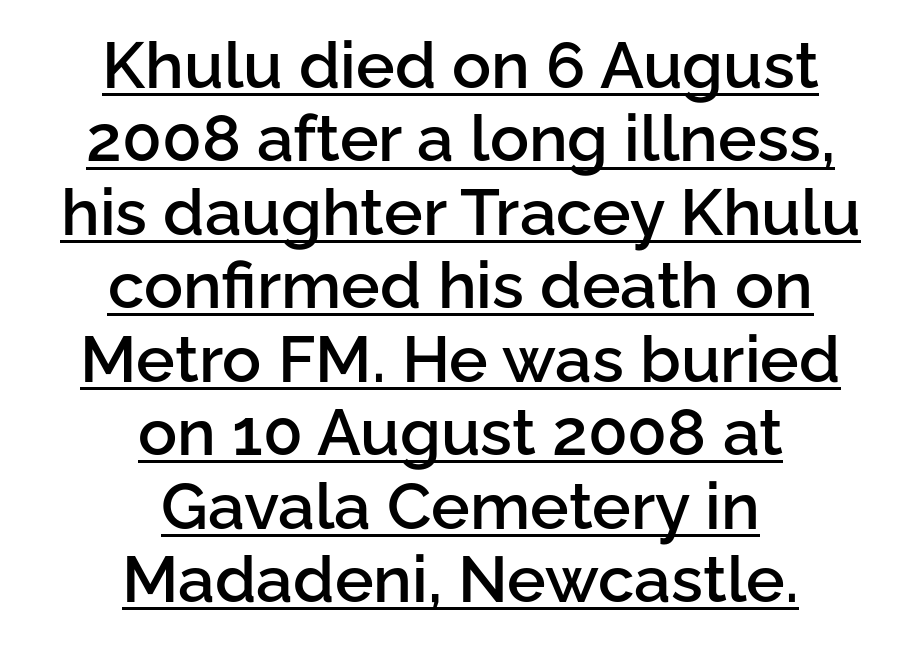
Q: Is the text bold? A: Semi-bold.
Q: Is the text italic (slanted)? A: No, it is upright.
Q: Is the typeface a serif or a sans-serif typeface? A: Sans-serif.
Q: Is the text underlined? A: Yes.
Q: How is the paragraph aligned? A: Centered.
Q: Is the spacing between letters normal or unusually wide? A: Normal.
Q: Is the spacing between lines tight, normal or loose? A: Tight.
Q: Width (condensed, normal, or wide)? A: Normal.
Q: Stroke contrast? A: Low.
Q: x-height? A: Medium.
Q: Monospaced? A: No.
